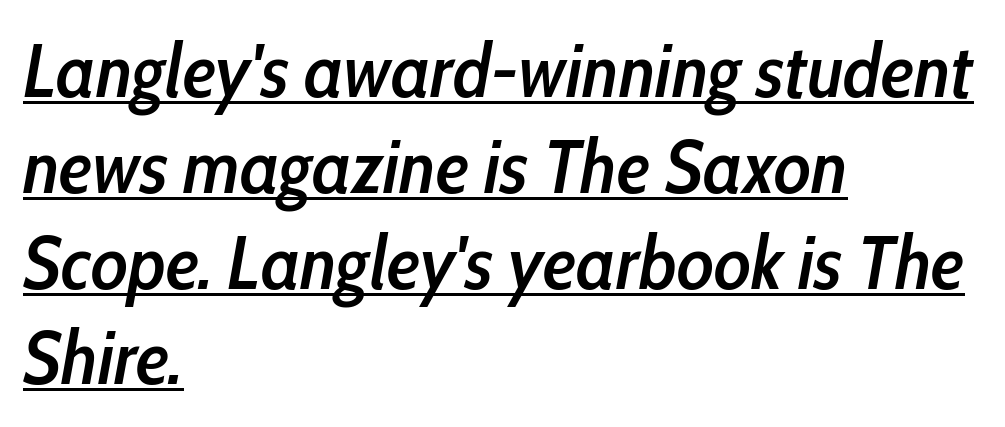
{"italic": "yes", "lean": "right", "slant_degrees": 10, "bold": "semi", "weight": "semibold", "width": "condensed", "stroke_contrast": "low", "x_height": "medium", "monospaced": "no", "underline": "yes", "align": "left", "line_spacing": "normal", "line_spacing_ratio": 1.26, "letter_spacing": "normal", "letter_spacing_em": 0.0, "glyph_px": 76}
